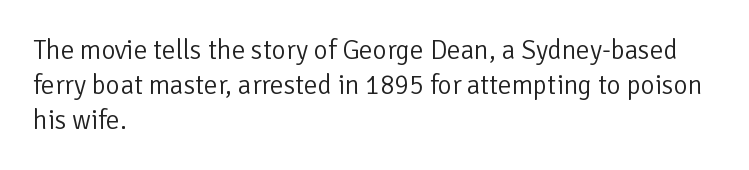
The image shows 27 px text type, upright; set left-aligned, normal line spacing (1.29x), normal letter spacing, not underlined.
